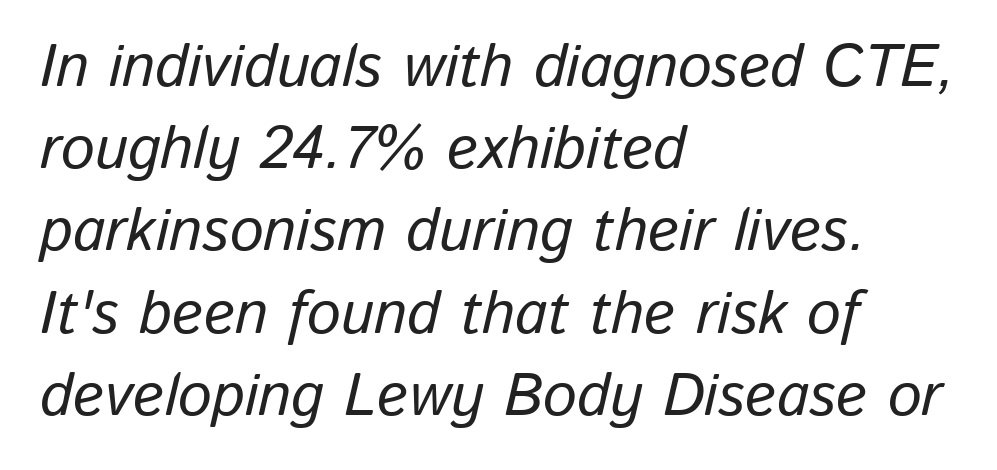
These lines are rendered in a variable-pitch font. Tracking here is standard; glyphs follow each other at the usual distance. The passage shown stacks its lines at a standard gap. Where is the straight margin? On the left. The rendering applies a slant to the glyphs. The foot of each line stays bare and open.
